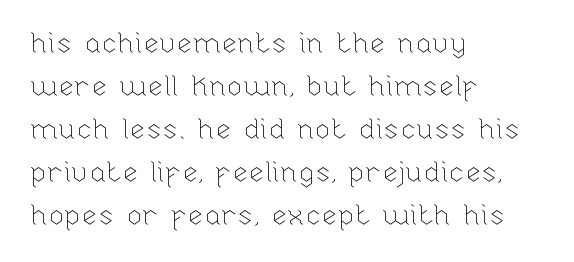
Q: Is the text bold? A: No.
Q: Is the text italic (slanted)? A: No, it is upright.
Q: Is the text underlined? A: No.
Q: How is the paragraph aligned? A: Left-aligned.
Q: Is the spacing between letters normal or unusually wide? A: Normal.
Q: Is the spacing between lines tight, normal or loose? A: Normal.
Q: Width (condensed, normal, or wide)? A: Normal.
Q: Stroke contrast? A: Low.
Q: x-height? A: Medium.
Q: Monospaced? A: No.
